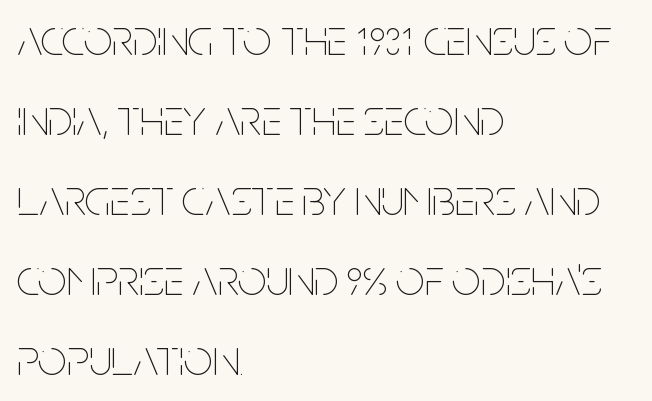
The image shows 51 px thin, condensed type, upright; set left-aligned, normal line spacing (1.57x), normal letter spacing, not underlined; low stroke contrast and a large x-height.
